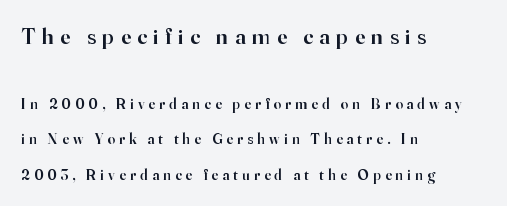
The image shows 23 px text type, upright; set left-aligned, loose line spacing (2.37x), unusually wide letter spacing (+0.28 em), not underlined; the first (top) block is 1.53x larger.
